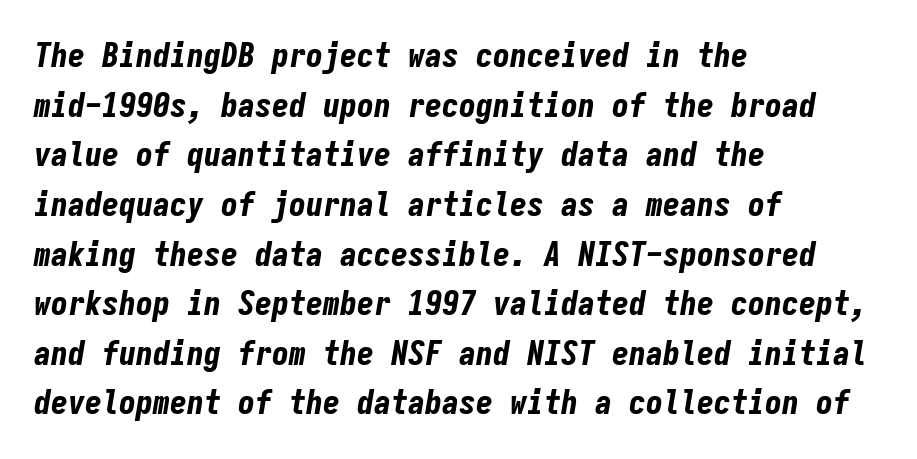
Q: Is the text bold? A: Yes.
Q: Is the text italic (slanted)? A: Yes, it leans right by about 9 degrees.
Q: Is the text underlined? A: No.
Q: How is the paragraph aligned? A: Left-aligned.
Q: Is the spacing between letters normal or unusually wide? A: Normal.
Q: Is the spacing between lines tight, normal or loose? A: Normal.
Q: Width (condensed, normal, or wide)? A: Condensed.
Q: Stroke contrast? A: Low.
Q: x-height? A: Medium.
Q: Monospaced? A: Yes.
